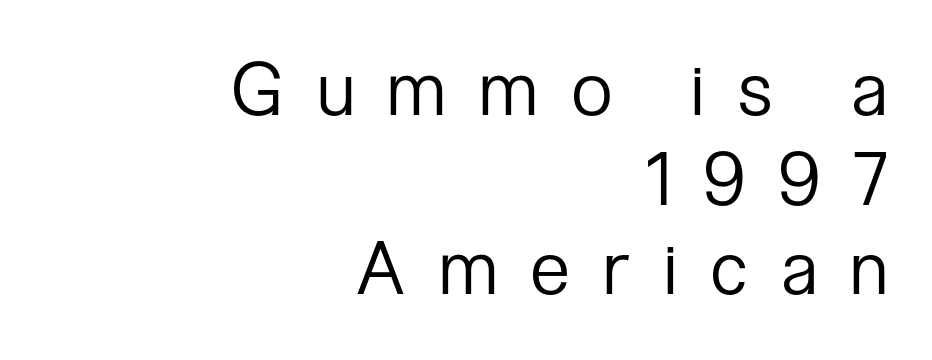
Each letter keeps its own natural width here, so spacing adapts to shape. Plain, unruled lines of type. The paragraph has a hard right edge and a soft left edge. The letters look calm and open, with moderate or lighter stems.
